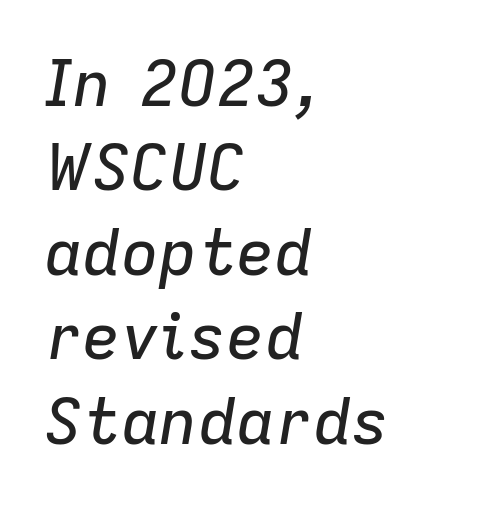
Q: Is the text italic (slanted)? A: Yes, it leans right by about 9 degrees.
Q: Is the text underlined? A: No.
Q: How is the paragraph aligned? A: Left-aligned.
Q: Is the spacing between letters normal or unusually wide? A: Normal.
Q: Is the spacing between lines tight, normal or loose? A: Normal.
Q: Width (condensed, normal, or wide)? A: Normal.
Q: Stroke contrast? A: Low.
Q: x-height? A: Medium.
Q: Monospaced? A: No.
